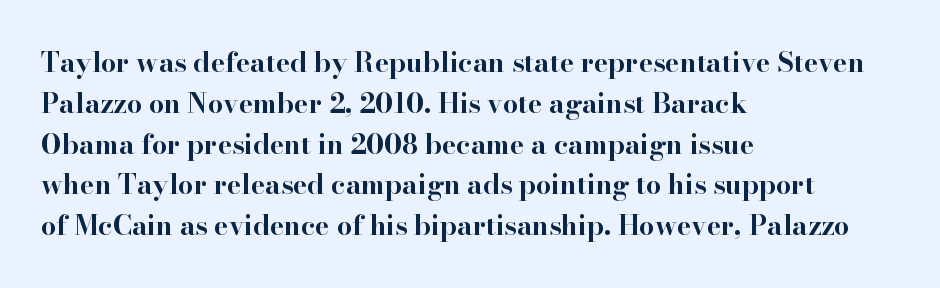
The image shows 27 px bold type, upright; set left-aligned, normal line spacing (1.51x), normal letter spacing, not underlined.
